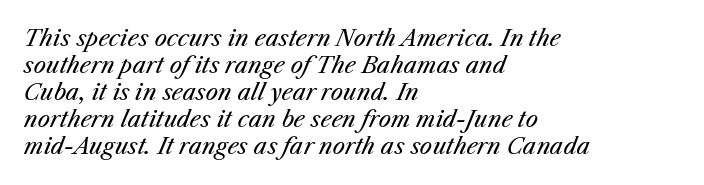
The image shows 22 px text type, italic (leaning right); set left-aligned, line spacing 1.23x, normal letter spacing, not underlined.
